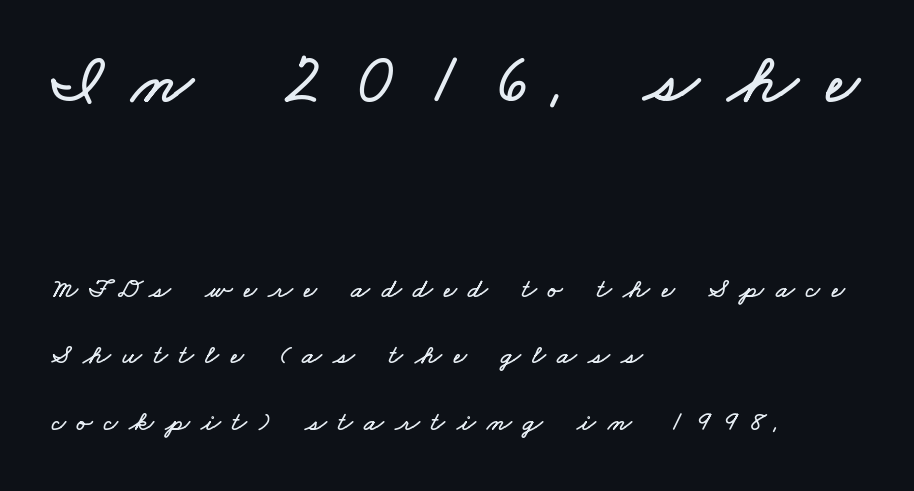
{"width": "wide", "stroke_contrast": "low", "x_height": "small", "monospaced": "no", "underline": "no", "align": "left", "line_spacing": "loose", "line_spacing_ratio": 2.37, "letter_spacing": "wide", "letter_spacing_em": 0.41, "larger_block": "first", "size_ratio": 2.54, "glyph_px": 71}
